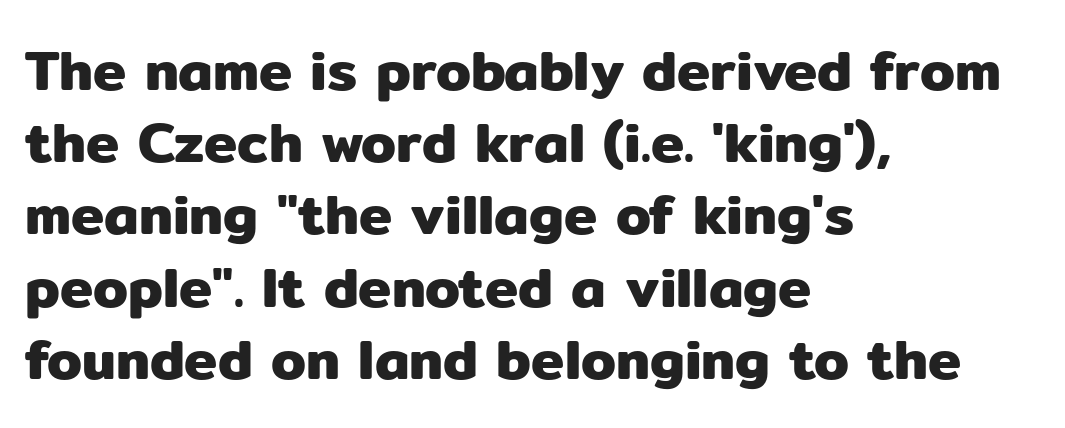
Q: Is the text italic (slanted)? A: No, it is upright.
Q: Is the typeface a serif or a sans-serif typeface? A: Sans-serif.
Q: Is the text underlined? A: No.
Q: How is the paragraph aligned? A: Left-aligned.
Q: Is the spacing between letters normal or unusually wide? A: Normal.
Q: Is the spacing between lines tight, normal or loose? A: Normal.
Q: Width (condensed, normal, or wide)? A: Normal.
Q: Stroke contrast? A: Low.
Q: x-height? A: Medium.
Q: Monospaced? A: No.
